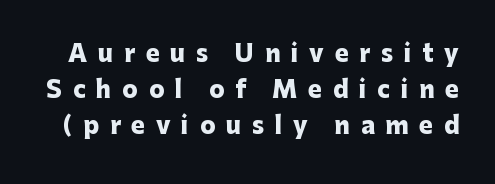
{"italic": "no", "bold": "yes", "underline": "no", "line_spacing": "normal", "line_spacing_ratio": 1.57, "letter_spacing": "wide", "letter_spacing_em": 0.47, "glyph_px": 23}
